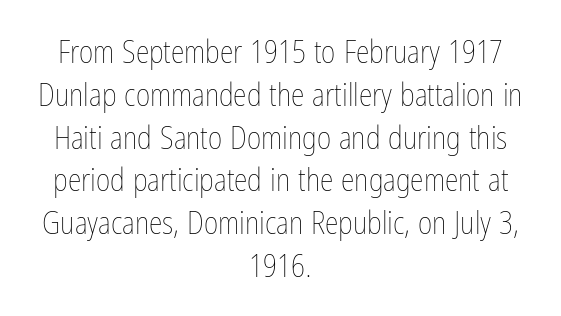
Q: Is the text bold? A: No.
Q: Is the text italic (slanted)? A: No, it is upright.
Q: Is the text underlined? A: No.
Q: How is the paragraph aligned? A: Centered.
Q: Is the spacing between letters normal or unusually wide? A: Normal.
Q: Is the spacing between lines tight, normal or loose? A: Normal.
Q: Width (condensed, normal, or wide)? A: Condensed.
Q: Stroke contrast? A: Low.
Q: x-height? A: Medium.
Q: Monospaced? A: No.
